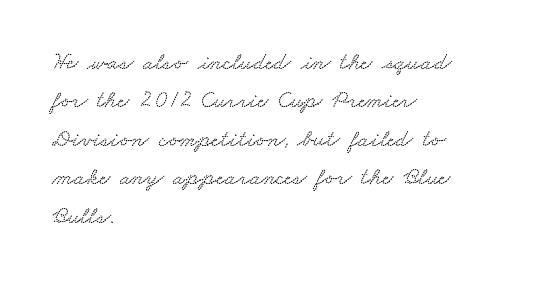
Q: Is the text underlined? A: No.
Q: How is the paragraph aligned? A: Left-aligned.
Q: Is the spacing between letters normal or unusually wide? A: Normal.
Q: Is the spacing between lines tight, normal or loose? A: Normal.
